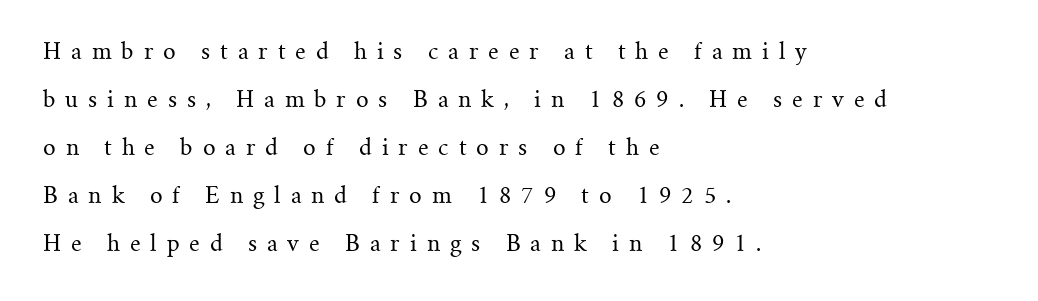
The image shows 22 px text type, upright; set left-aligned, loose line spacing (2.18x), unusually wide letter spacing (+0.45 em), not underlined.
